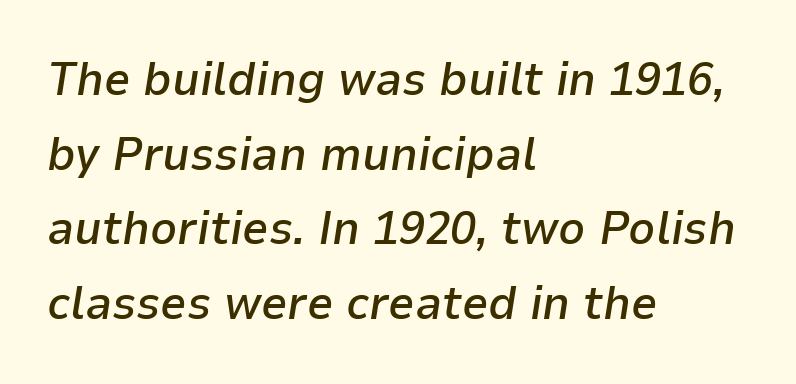
Q: Is the text bold? A: Semi-bold.
Q: Is the text italic (slanted)? A: Yes, it leans right by about 9 degrees.
Q: Is the text underlined? A: No.
Q: How is the paragraph aligned? A: Left-aligned.
Q: Is the spacing between letters normal or unusually wide? A: Normal.
Q: Is the spacing between lines tight, normal or loose? A: Normal.
Q: Width (condensed, normal, or wide)? A: Normal.
Q: Stroke contrast? A: Low.
Q: x-height? A: Medium.
Q: Monospaced? A: No.
